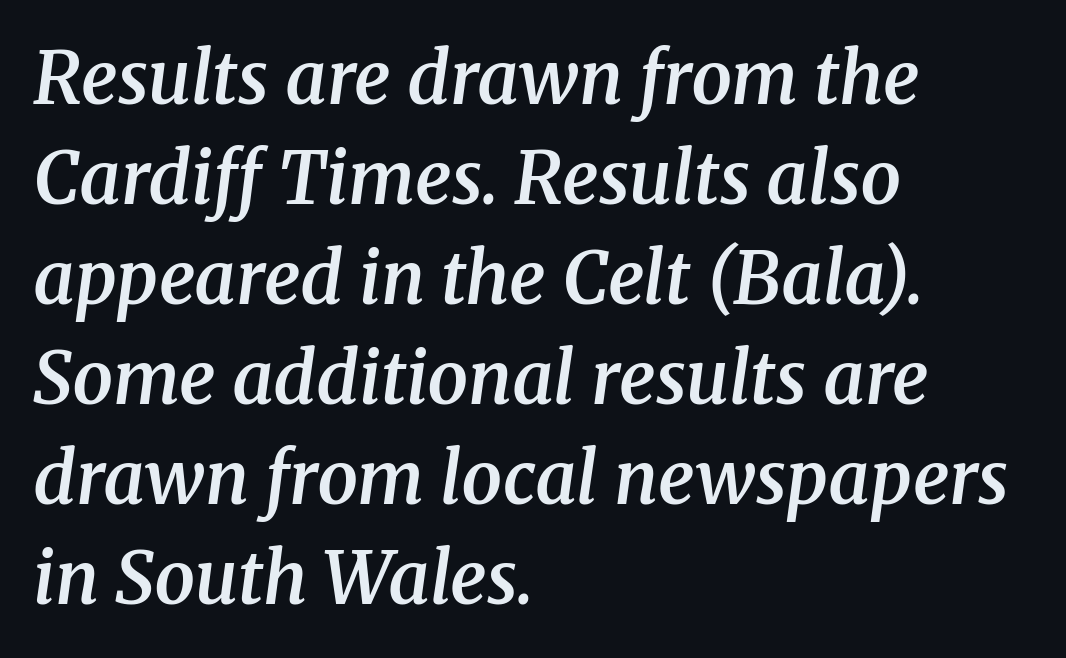
Whoever set this chose a conventional vertical rhythm. Yep, that's italic — everything's leaning. Think of a printed novel: that variable character pitch is what you see here. The rendering shows small feet on the letterforms — a serif design.
